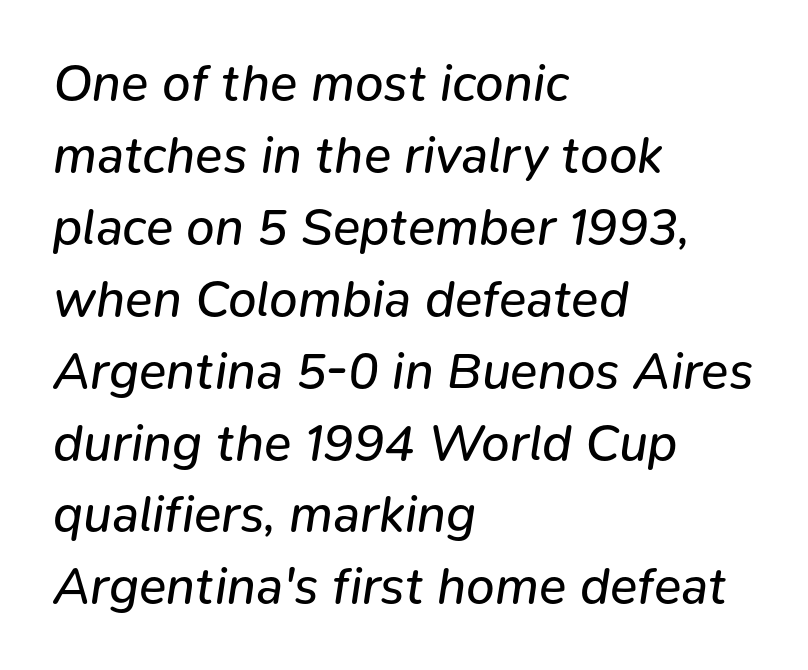
The image shows 51 px regular-weight type, italic (leaning right); set left-aligned, normal line spacing (1.41x), normal letter spacing, not underlined; low stroke contrast and a medium x-height.
